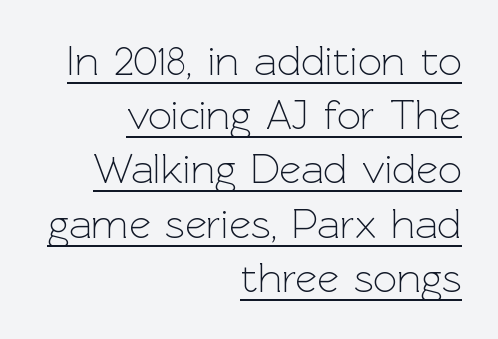
{"serif": "no", "italic": "no", "bold": "no", "weight": "light", "width": "normal", "x_height": "medium", "monospaced": "no", "underline": "yes", "align": "right", "line_spacing": "normal", "line_spacing_ratio": 1.29, "letter_spacing": "normal", "letter_spacing_em": 0.0, "glyph_px": 42}
